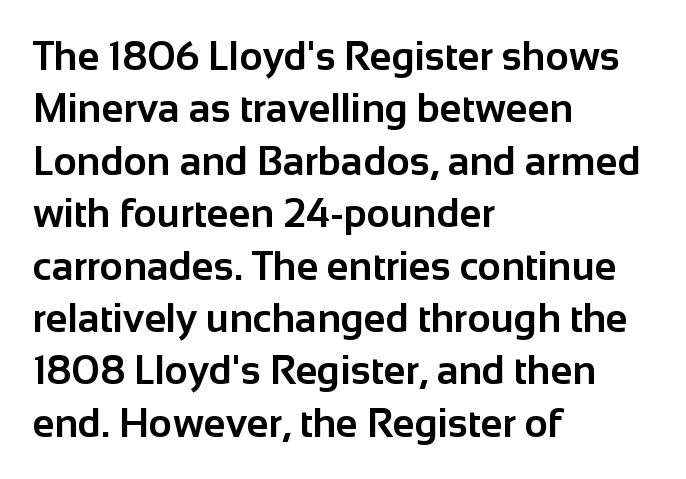
What kind of face is this? One without serifs — a sans. The strip under each line holds only bare page. The typesetter chose a ragged-right arrangement here. You could call the tracking neutral — neither tight nor loose. Ordinary non-slanted type is in use. Emphasis by weight is at full strength: bold.
